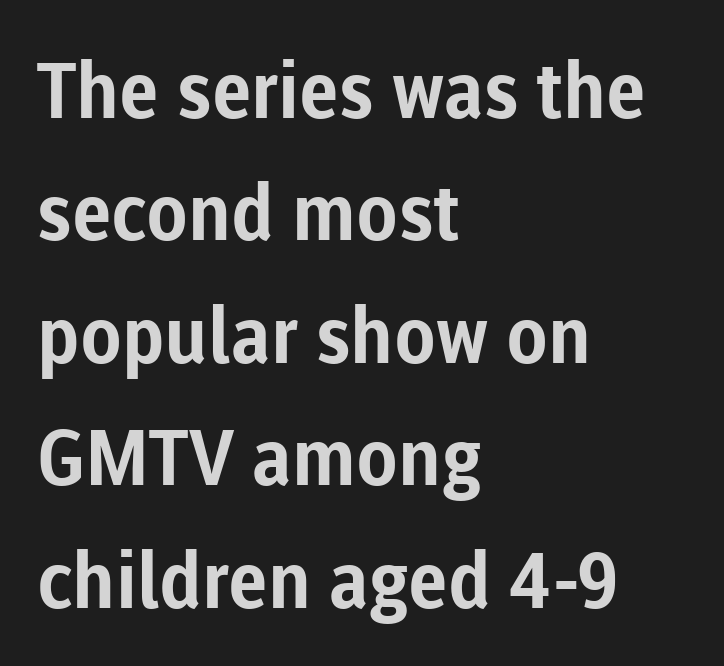
The image shows 77 px bold sans-serif type, upright; set left-aligned, normal line spacing (1.59x), normal letter spacing, not underlined; low stroke contrast and a medium x-height.
